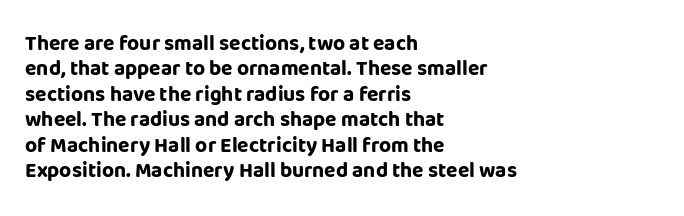
The gaps between neighbouring characters are ordinary and unremarkable. Heavy, bold letterforms. Posture: straight, roman, zero tilt. Caption: multi-line text, flush left, ragged right. Clear beneath every line of the passage.
